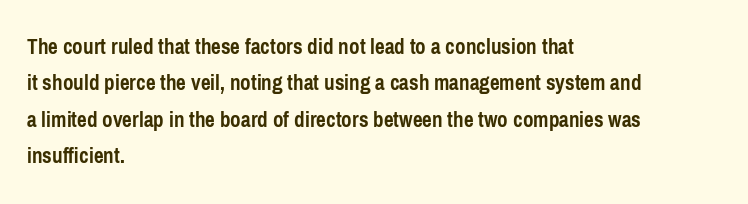
Q: Is the text bold? A: Yes.
Q: Is the text italic (slanted)? A: No, it is upright.
Q: Is the text underlined? A: No.
Q: How is the paragraph aligned? A: Left-aligned.
Q: Is the spacing between letters normal or unusually wide? A: Normal.
Q: Is the spacing between lines tight, normal or loose? A: Normal.
